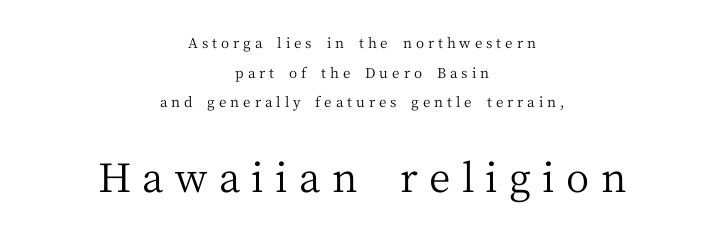
No italicization has been applied; the sample stays upright. The type is letterspaced generously, with wide tracking. The rendering uses a large line-height, opening up the rows. Examine the stroke ends and you'll spot serifs. Varying glyph widths throughout — classic text-font behaviour.
